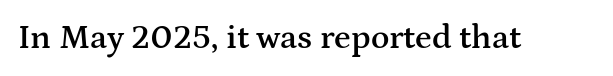
The image shows 34 px semibold, wide serif type, upright; set normal letter spacing, not underlined; medium stroke contrast and a medium x-height.
